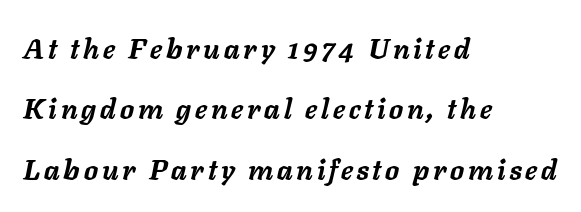
The image shows 28 px semibold type, italic (leaning right); set left-aligned, loose line spacing (2.16x), not underlined; low stroke contrast and a medium x-height.
